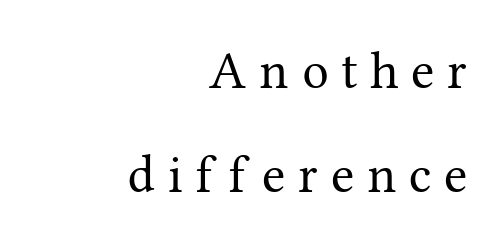
The image shows 53 px regular-weight serif type, upright; set right-aligned, loose line spacing (1.96x), unusually wide letter spacing (+0.24 em), not underlined; medium stroke contrast and a medium x-height.
